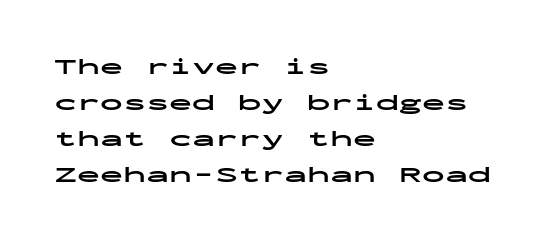
Notice how descenders clear the ascenders below comfortably — that's standard leading. The sample has been set heavy, in full bold. Italic? Not at all — the glyphs are vertical. A bare baseline throughout the passage. The rag falls on the right side of this text block. Inter-character spacing is left at the font's built-in metrics.
